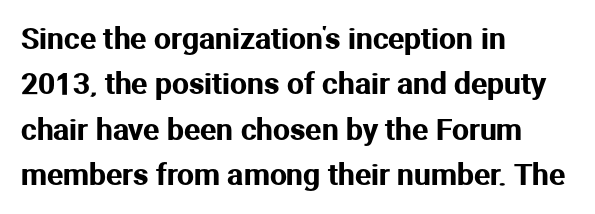
Q: Is the text italic (slanted)? A: No, it is upright.
Q: Is the typeface a serif or a sans-serif typeface? A: Sans-serif.
Q: Is the text underlined? A: No.
Q: How is the paragraph aligned? A: Left-aligned.
Q: Is the spacing between letters normal or unusually wide? A: Normal.
Q: Is the spacing between lines tight, normal or loose? A: Normal.
Q: Width (condensed, normal, or wide)? A: Normal.
Q: Stroke contrast? A: Medium.
Q: x-height? A: Medium.
Q: Monospaced? A: No.
